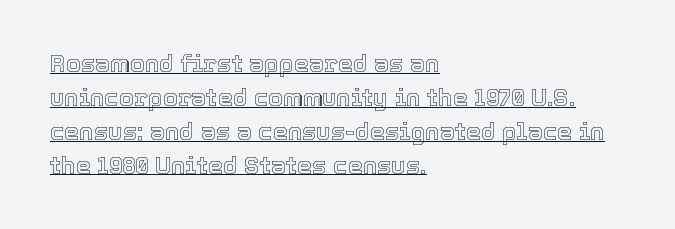
The line texture is even and compact thanks to regular tracking. This rendering features underlined lettering. In terms of leading, this rendering sits right in the middle. The paragraph has a hard left edge and a soft right edge. The lettering holds an erect, upright posture throughout.
